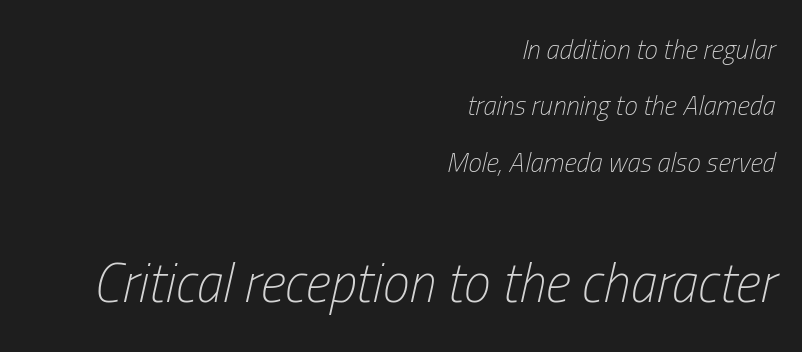
The image shows 54 px light, condensed type, italic (leaning right); set right-aligned, loose line spacing (2.09x), normal letter spacing, not underlined; the second (bottom) block is 2.0x larger; low stroke contrast and a medium x-height.
